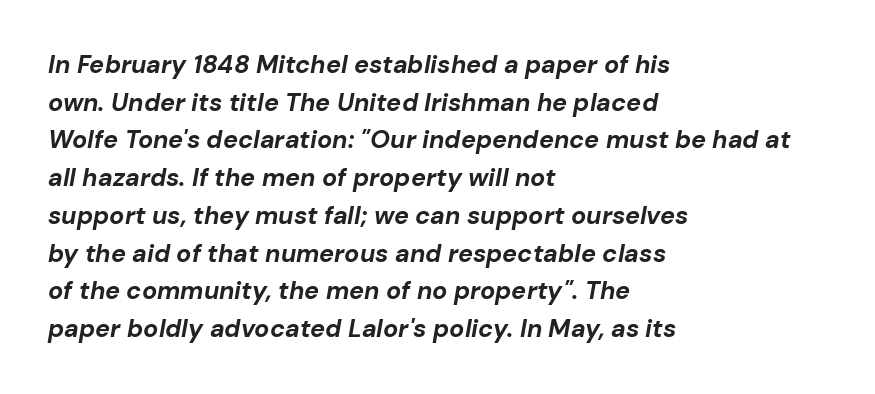
{"italic": "yes", "lean": "right", "slant_degrees": 10, "bold": "yes", "underline": "no", "align": "left", "line_spacing": "normal", "line_spacing_ratio": 1.51, "letter_spacing": "normal", "letter_spacing_em": 0.0, "glyph_px": 25}
